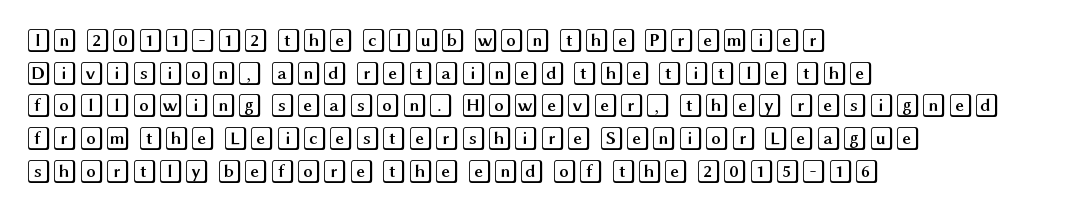
{"italic": "no", "underline": "no", "align": "left", "line_spacing": "normal", "line_spacing_ratio": 1.36, "letter_spacing": "normal", "letter_spacing_em": 0.0, "glyph_px": 24}
